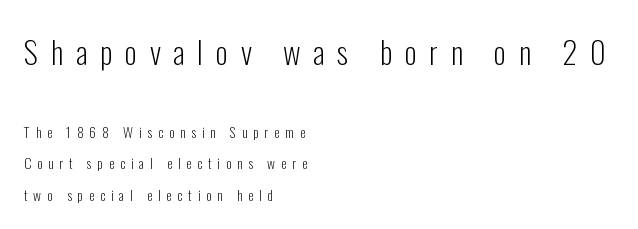
{"serif": "no", "italic": "no", "bold": "no", "weight": "light", "width": "condensed", "stroke_contrast": "low", "x_height": "medium", "monospaced": "no", "underline": "no", "align": "left", "line_spacing": "loose", "line_spacing_ratio": 2.25, "letter_spacing": "wide", "letter_spacing_em": 0.41, "larger_block": "first", "size_ratio": 2.21, "glyph_px": 31}
